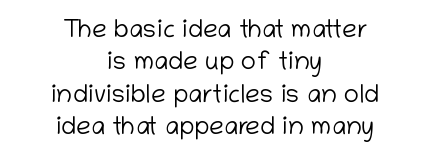
Q: Is the text bold? A: No.
Q: Is the text italic (slanted)? A: No, it is upright.
Q: Is the text underlined? A: No.
Q: How is the paragraph aligned? A: Centered.
Q: Is the spacing between letters normal or unusually wide? A: Normal.
Q: Is the spacing between lines tight, normal or loose? A: Normal.
